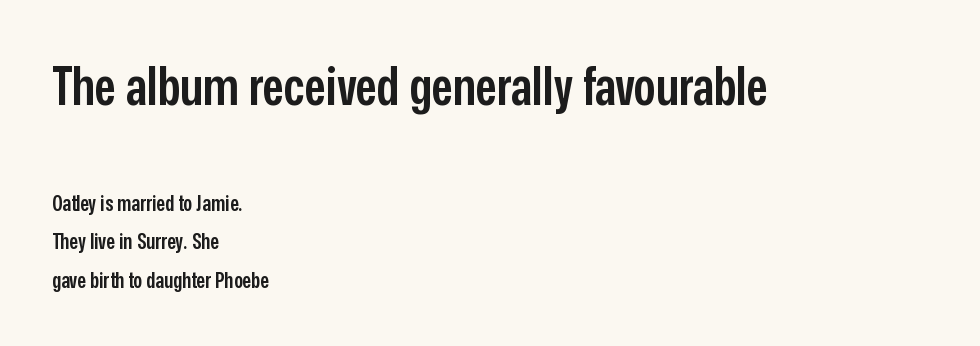
Honestly, the letter spacing is just normal — you wouldn't notice it. The rendering uses a semibold face; strokes are thickened but not to full bold. In CSS terms this would be text-align: left. The typography opts for an upright posture over an oblique one. Each letter keeps its own natural width here, so spacing adapts to shape.
